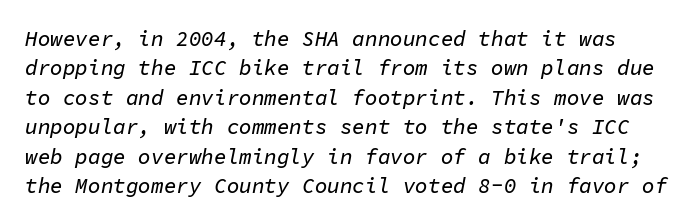
Q: Is the text italic (slanted)? A: Yes, it leans right by about 11 degrees.
Q: Is the text underlined? A: No.
Q: Is the spacing between letters normal or unusually wide? A: Normal.
Q: Is the spacing between lines tight, normal or loose? A: Normal.
